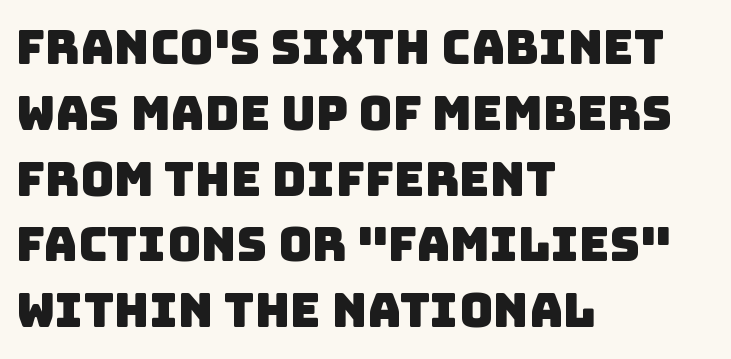
The image shows 47 px sans-serif type; set left-aligned, normal line spacing (1.4x), normal letter spacing, not underlined; low stroke contrast and a large x-height.
